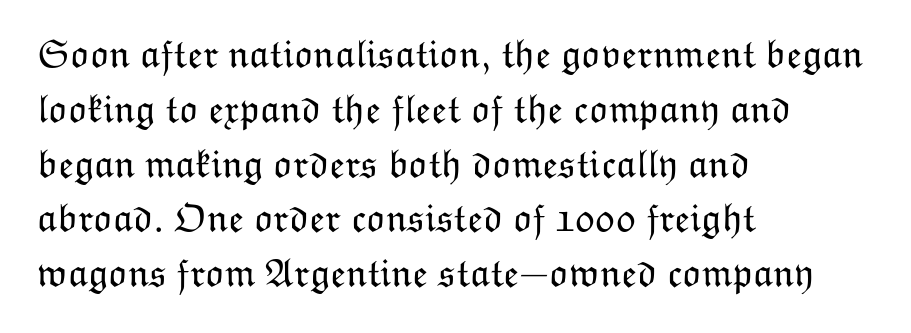
Each letter keeps its own natural width here, so spacing adapts to shape. Each row of text sits above clean, open space. The lettering stays uniformly vertical, giving the passage a roman look. In CSS terms this would be text-align: left. Heaviness? Minimal to ordinary, like unemphasized prose.
